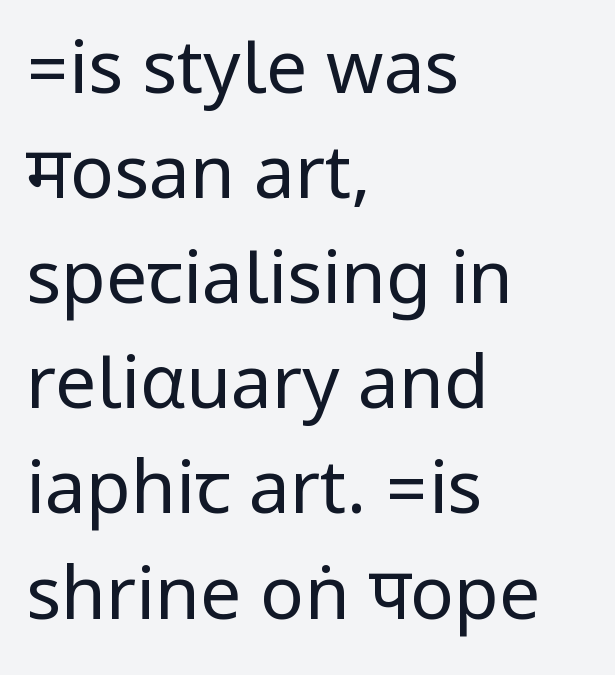
Left-aligned paragraph, ragged on the right. Clear beneath every line of the passage. Tracking here is standard; glyphs follow each other at the usual distance. Serifs: no, the terminals of the letterforms are clean.
